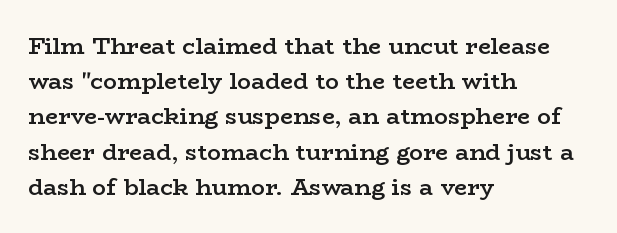
Q: Is the text bold? A: Semi-bold.
Q: Is the text italic (slanted)? A: No, it is upright.
Q: Is the text underlined? A: No.
Q: How is the paragraph aligned? A: Left-aligned.
Q: Is the spacing between letters normal or unusually wide? A: Normal.
Q: Is the spacing between lines tight, normal or loose? A: Normal.
